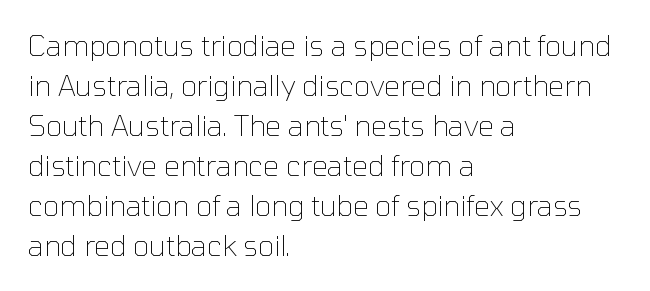
Where is the straight margin? On the left. The gaps between neighbouring characters are ordinary and unremarkable. You could not count columns in this text — the font is proportionally spaced. The weight tops out at a normal text grade. Italic: no, the glyphs are upright roman. The passage shown stacks its lines at a standard gap.
